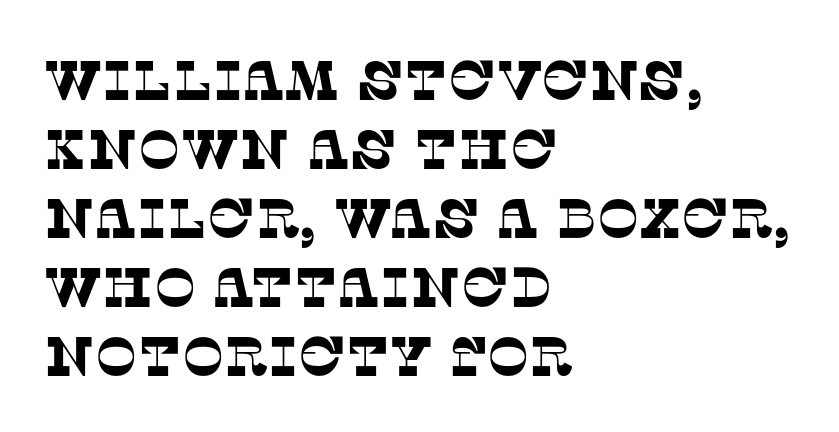
Q: Is the typeface a serif or a sans-serif typeface? A: Serif.
Q: Is the text underlined? A: No.
Q: How is the paragraph aligned? A: Left-aligned.
Q: Is the spacing between letters normal or unusually wide? A: Normal.
Q: Width (condensed, normal, or wide)? A: Normal.
Q: Stroke contrast? A: Low.
Q: x-height? A: Large.
Q: Monospaced? A: No.
